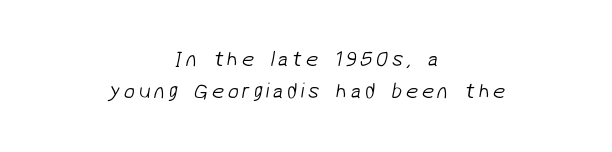
{"bold": "no", "underline": "no", "align": "center", "line_spacing": "normal", "line_spacing_ratio": 1.46, "glyph_px": 22}
